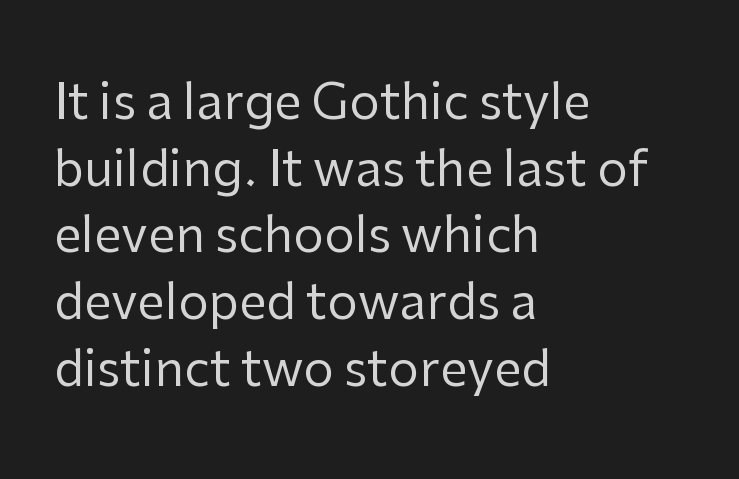
{"serif": "no", "italic": "no", "bold": "no", "weight": "regular", "width": "normal", "stroke_contrast": "low", "x_height": "medium", "monospaced": "no", "underline": "no", "align": "left", "line_spacing": "normal", "line_spacing_ratio": 1.36, "letter_spacing": "normal", "letter_spacing_em": 0.0, "glyph_px": 49}
